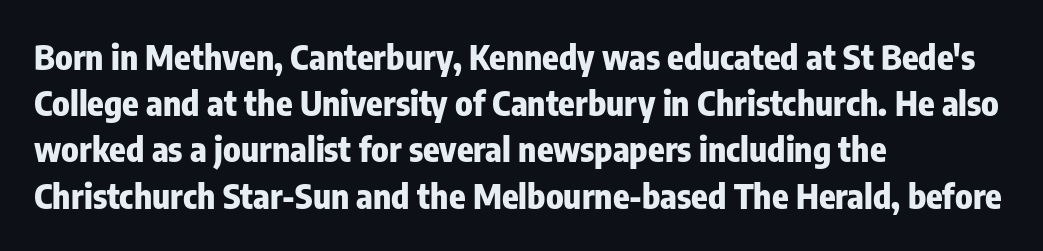
Q: Is the text bold? A: Yes.
Q: Is the text italic (slanted)? A: No, it is upright.
Q: Is the typeface a serif or a sans-serif typeface? A: Sans-serif.
Q: Is the text underlined? A: No.
Q: How is the paragraph aligned? A: Left-aligned.
Q: Is the spacing between letters normal or unusually wide? A: Normal.
Q: Is the spacing between lines tight, normal or loose? A: Normal.
Q: Width (condensed, normal, or wide)? A: Condensed.
Q: Stroke contrast? A: Low.
Q: x-height? A: Medium.
Q: Monospaced? A: No.
